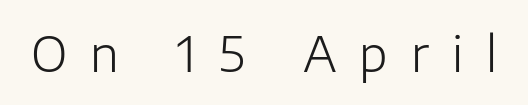
Nope, no serifs anywhere on these letters. Descender tails drop into unmarked territory. You could only call the tracking loose — the letters float apart. Stems and bowls with no extra thickness — not bold. The letters stand straight up with perfectly vertical stems.
